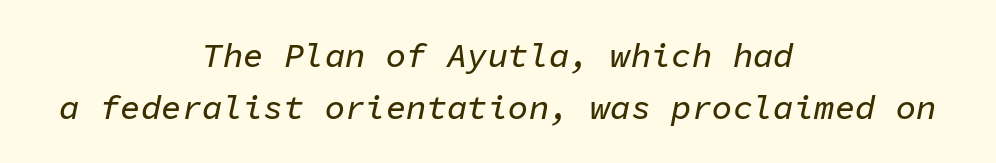
Each line is balanced around a shared central axis. Each new line begins a customary step beneath the previous one. The face used here is monospaced, like something from a code editor. Descender tails drop into unmarked territory. The tracking reads as untouched default to a designer's eye.
